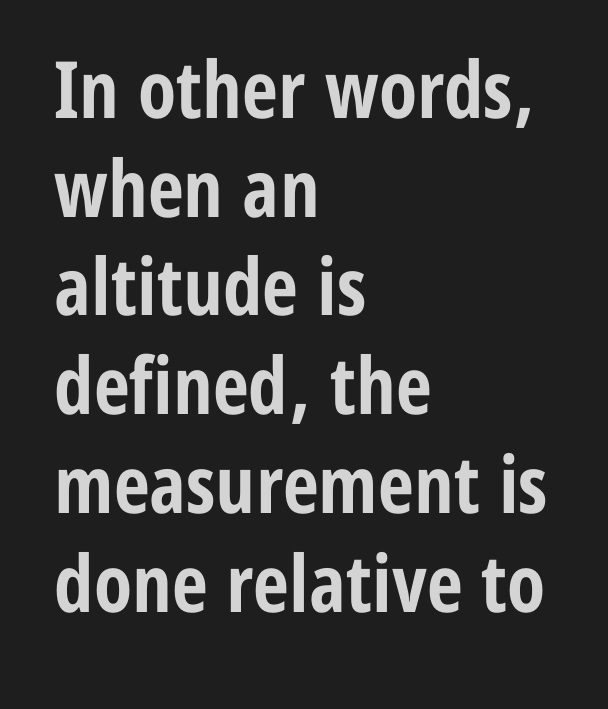
The image shows 79 px bold, condensed sans-serif type, upright; set left-aligned, normal line spacing (1.25x), normal letter spacing, not underlined; low stroke contrast and a medium x-height.
